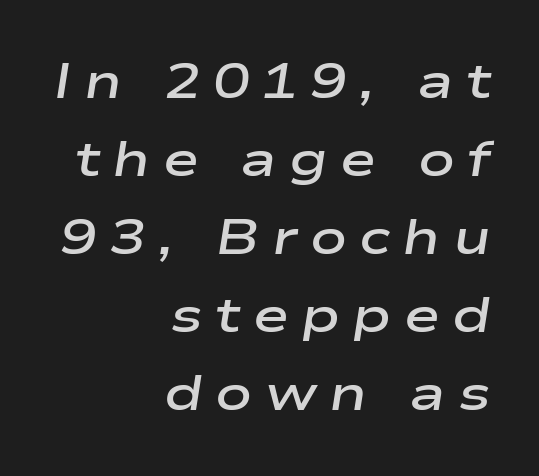
Q: Is the text bold? A: Semi-bold.
Q: Is the text italic (slanted)? A: Yes, it leans right by about 9 degrees.
Q: Is the text underlined? A: No.
Q: How is the paragraph aligned? A: Right-aligned.
Q: Is the spacing between letters normal or unusually wide? A: Unusually wide.
Q: Is the spacing between lines tight, normal or loose? A: Normal.
Q: Width (condensed, normal, or wide)? A: Wide.
Q: Stroke contrast? A: Low.
Q: x-height? A: Medium.
Q: Monospaced? A: No.
